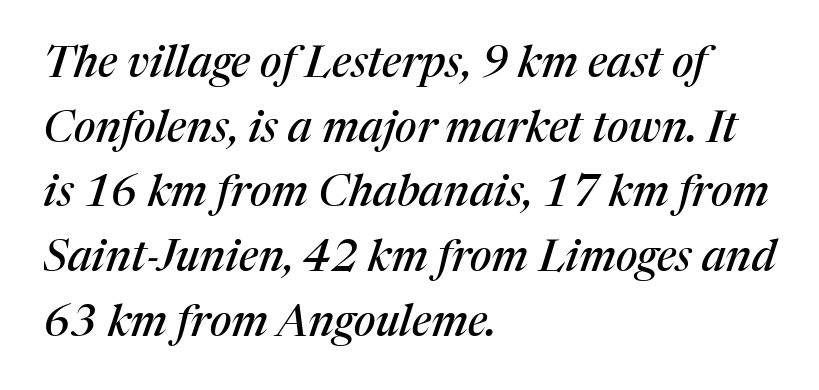
The gap between lines stays unmarked. Observe the lean: these are italic letterforms. Leading: standard. A typesetter would call this zero additional tracking. This sample has the flowing, uneven cadence of proportional lettering. The passage is arranged the way most books set body copy — flush left.
